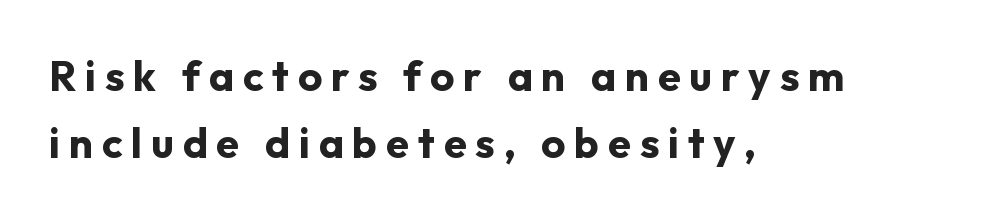
{"serif": "no", "italic": "no", "bold": "yes", "weight": "bold", "width": "normal", "stroke_contrast": "low", "x_height": "medium", "monospaced": "no", "underline": "no", "align": "left", "line_spacing": "normal", "line_spacing_ratio": 1.59, "letter_spacing": "wide", "letter_spacing_em": 0.21, "glyph_px": 42}
